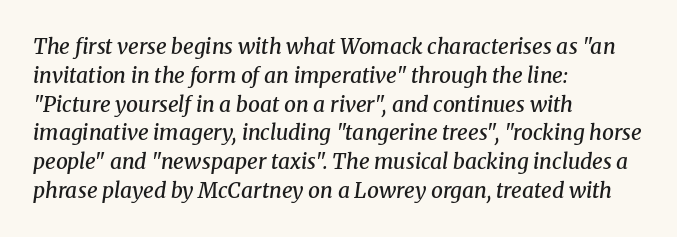
Q: Is the text bold? A: Semi-bold.
Q: Is the text italic (slanted)? A: Yes, it leans right by about 8 degrees.
Q: Is the text underlined? A: No.
Q: How is the paragraph aligned? A: Left-aligned.
Q: Is the spacing between letters normal or unusually wide? A: Normal.
Q: Is the spacing between lines tight, normal or loose? A: Normal.
